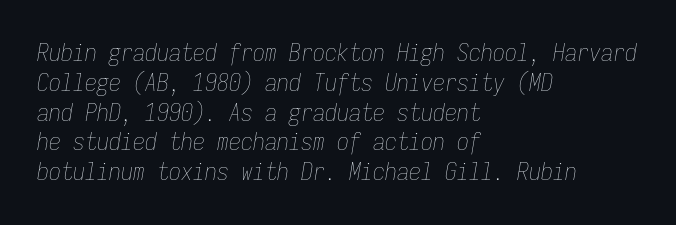
When letters slant like this, we call the style italic. The passage shown has conventional tracking throughout. The font is comparable to plain body text, perhaps lighter. These lines are set flush left with a ragged right edge. Check the space under the baseline: it is left empty.
